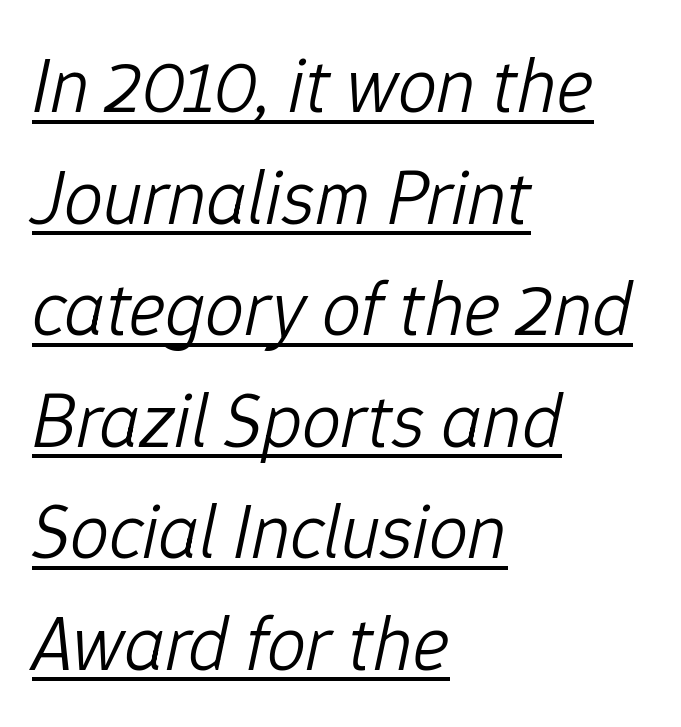
{"italic": "yes", "lean": "right", "slant_degrees": 12, "bold": "no", "weight": "light", "width": "normal", "stroke_contrast": "low", "x_height": "medium", "monospaced": "no", "underline": "yes", "align": "left", "line_spacing": "normal", "line_spacing_ratio": 1.43, "letter_spacing": "normal", "letter_spacing_em": 0.0, "glyph_px": 78}
